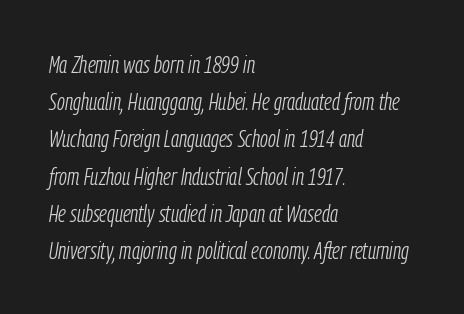
The face used here has a pronounced slope to its letters. These lines keep a tight, regular rhythm from letter to letter. The space directly below the letters is spotless. Does the copy run flush right? No — it runs flush left. If you measured baseline to baseline, you'd find a middling distance.
